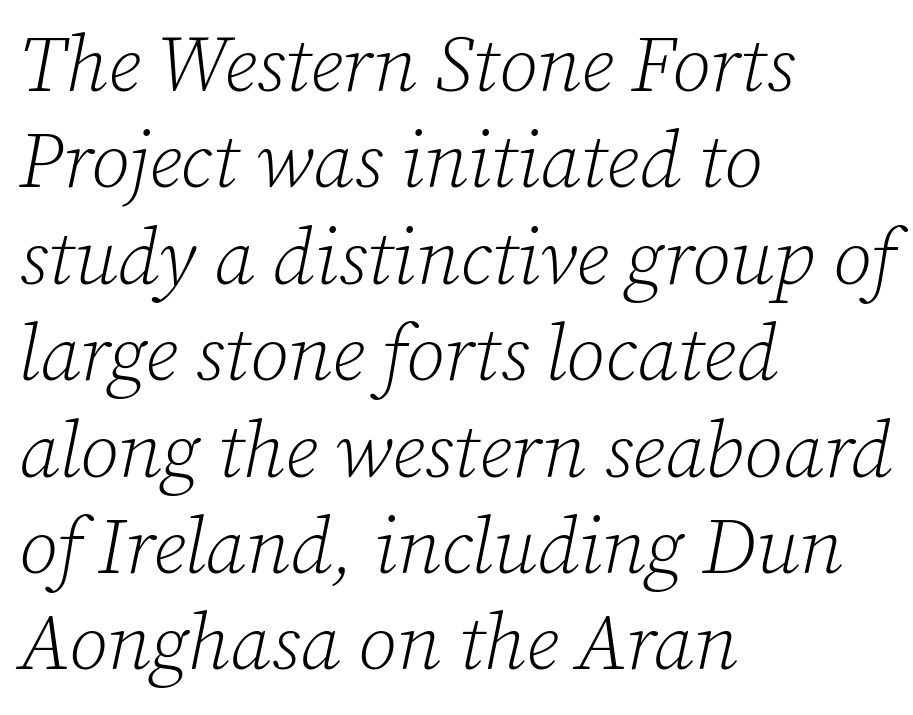
{"serif": "yes", "italic": "yes", "lean": "right", "slant_degrees": 12, "bold": "no", "weight": "light", "width": "normal", "stroke_contrast": "low", "x_height": "medium", "monospaced": "no", "underline": "no", "align": "left", "line_spacing_ratio": 1.22, "letter_spacing": "normal", "letter_spacing_em": 0.0, "glyph_px": 79}
